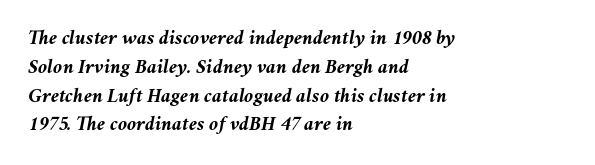
{"italic": "yes", "lean": "right", "slant_degrees": 11, "bold": "yes", "underline": "no", "align": "left", "line_spacing": "normal", "line_spacing_ratio": 1.37, "letter_spacing": "normal", "letter_spacing_em": 0.0, "glyph_px": 21}
